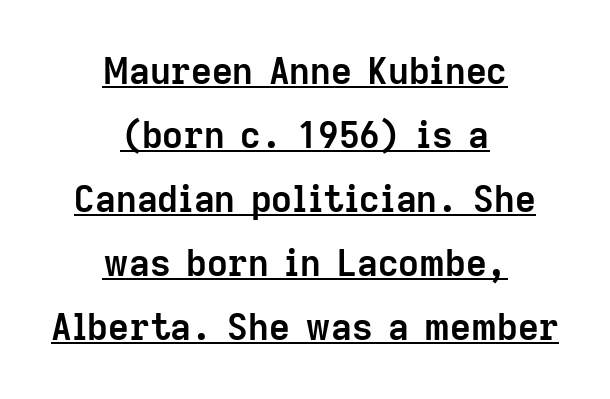
The image shows 36 px semibold sans-serif type, upright; set centered, line spacing 1.78x, normal letter spacing, underlined; low stroke contrast and a medium x-height.
